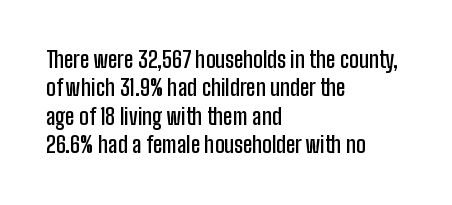
{"italic": "no", "bold": "semi", "underline": "no", "align": "left", "line_spacing": "normal", "line_spacing_ratio": 1.29, "letter_spacing": "normal", "letter_spacing_em": 0.0, "glyph_px": 22}
